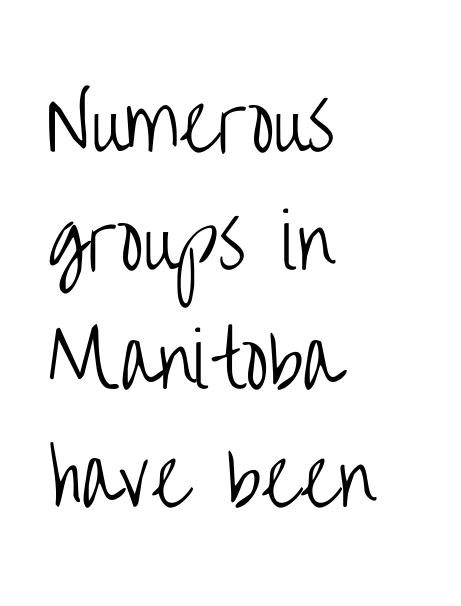
{"serif": "no", "italic": "no", "bold": "no", "weight": "light", "width": "condensed", "stroke_contrast": "low", "x_height": "large", "monospaced": "no", "underline": "no", "align": "left", "line_spacing": "normal", "line_spacing_ratio": 1.58, "letter_spacing": "normal", "letter_spacing_em": 0.0, "glyph_px": 75}
